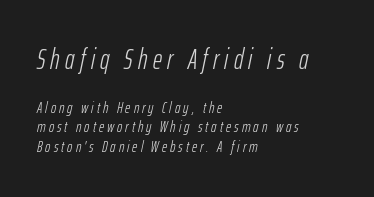
Q: Is the text bold? A: No.
Q: Is the text italic (slanted)? A: Yes, it leans right by about 12 degrees.
Q: Is the text underlined? A: No.
Q: How is the paragraph aligned? A: Left-aligned.
Q: Which block of text is set in a larger size, the first (top) or the second (bottom)? A: The first (top) one.
Q: Width (condensed, normal, or wide)? A: Condensed.
Q: Stroke contrast? A: Low.
Q: x-height? A: Medium.
Q: Monospaced? A: No.
